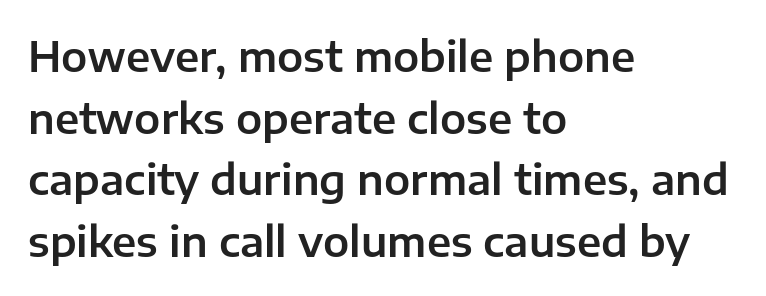
Every character sits straight up, as roman type does. In terms of letterform style, serifs are entirely absent. Where is the straight margin? On the left. Baseline-to-baseline distance is the conventional proportion of letter height. Looks like regular typesetting: each glyph gets only the width it needs.
